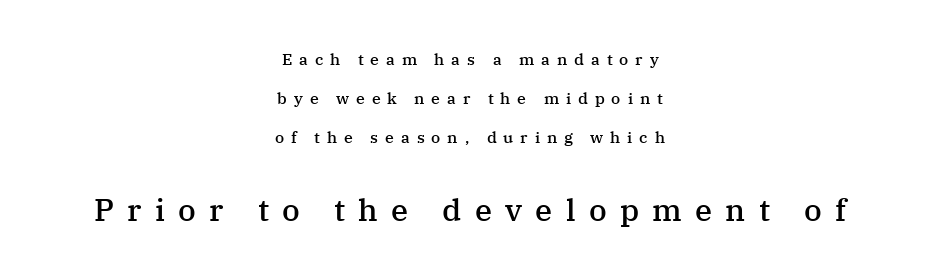
{"serif": "yes", "italic": "no", "bold": "semi", "weight": "semibold", "width": "normal", "stroke_contrast": "medium", "x_height": "medium", "monospaced": "no", "underline": "no", "align": "center", "line_spacing": "loose", "line_spacing_ratio": 2.43, "letter_spacing": "wide", "letter_spacing_em": 0.43, "larger_block": "second", "size_ratio": 1.94, "glyph_px": 31}
